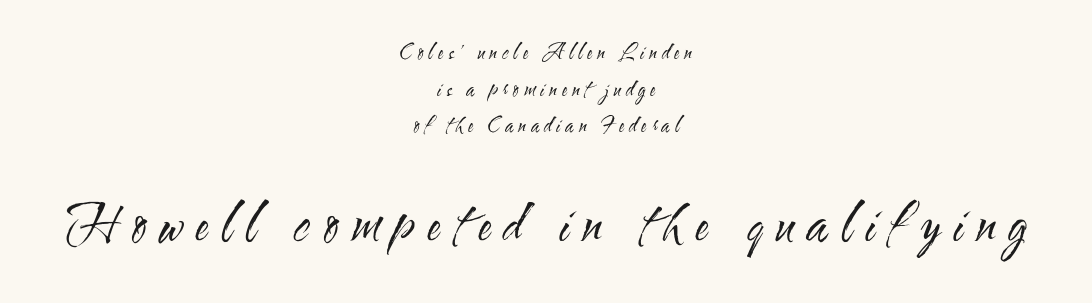
The image shows 51 px regular-weight, condensed sans-serif type; set centered, line spacing 1.83x, unusually wide letter spacing (+0.26 em), not underlined; the second (bottom) block is 2.55x larger; medium stroke contrast and a small x-height.
